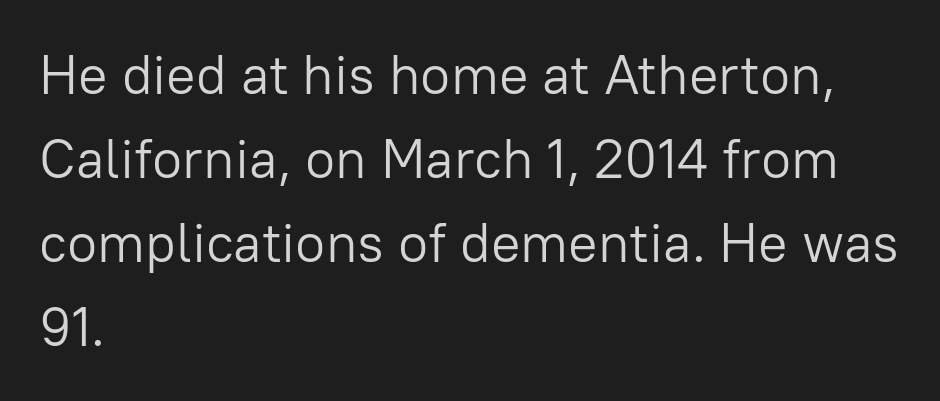
{"serif": "no", "italic": "no", "bold": "no", "weight": "light", "width": "normal", "stroke_contrast": "low", "x_height": "medium", "monospaced": "no", "underline": "no", "align": "left", "line_spacing": "normal", "line_spacing_ratio": 1.53, "letter_spacing": "normal", "letter_spacing_em": 0.0, "glyph_px": 55}
